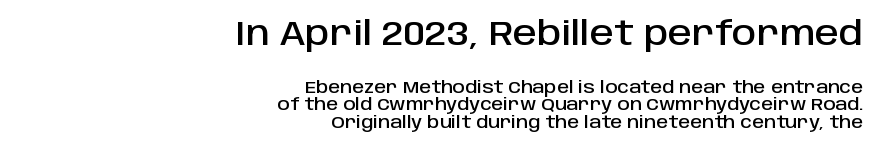
The image shows 34 px sans-serif type, upright; set right-aligned, tight line spacing (1.02x), normal letter spacing, not underlined; the first (top) block is 2.0x larger; low stroke contrast and a large x-height.
